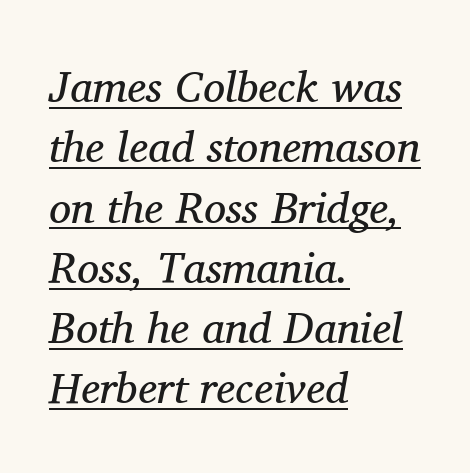
Q: Is the text bold? A: No.
Q: Is the text italic (slanted)? A: Yes, it leans right by about 11 degrees.
Q: Is the typeface a serif or a sans-serif typeface? A: Serif.
Q: Is the text underlined? A: Yes.
Q: How is the paragraph aligned? A: Left-aligned.
Q: Is the spacing between letters normal or unusually wide? A: Normal.
Q: Is the spacing between lines tight, normal or loose? A: Normal.
Q: Width (condensed, normal, or wide)? A: Normal.
Q: Stroke contrast? A: Medium.
Q: x-height? A: Medium.
Q: Monospaced? A: No.
